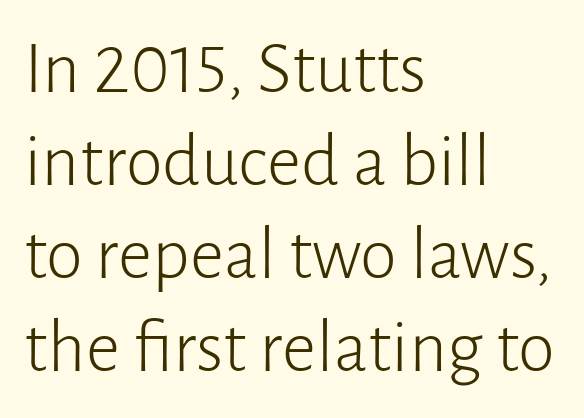
{"serif": "no", "italic": "no", "bold": "no", "weight": "light", "width": "normal", "stroke_contrast": "low", "x_height": "medium", "monospaced": "no", "underline": "no", "align": "left", "line_spacing_ratio": 1.24, "letter_spacing": "normal", "letter_spacing_em": 0.0, "glyph_px": 75}
